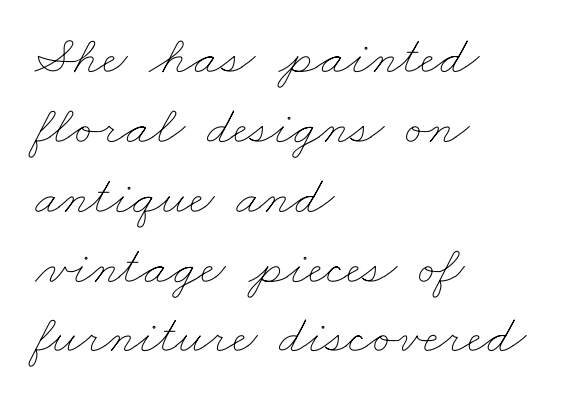
{"bold": "no", "weight": "thin", "width": "wide", "stroke_contrast": "low", "x_height": "small", "monospaced": "no", "underline": "no", "align": "left", "line_spacing": "normal", "line_spacing_ratio": 1.27, "letter_spacing": "normal", "letter_spacing_em": 0.0, "glyph_px": 55}
